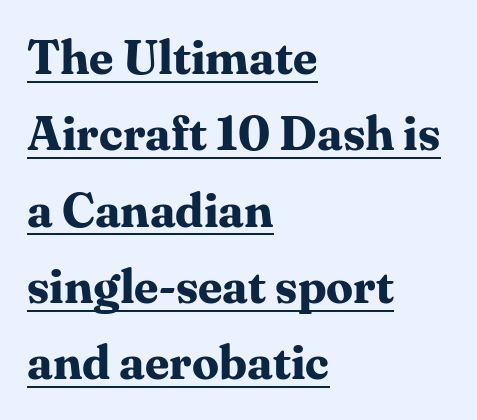
Does the leading feel generous? No, just average. Students, observe the line beneath the letters — that is underlining. The compositor pushed each line to the left boundary. Emphasis by weight is at full strength: bold. The rendering shows small feet on the letterforms — a serif design.
